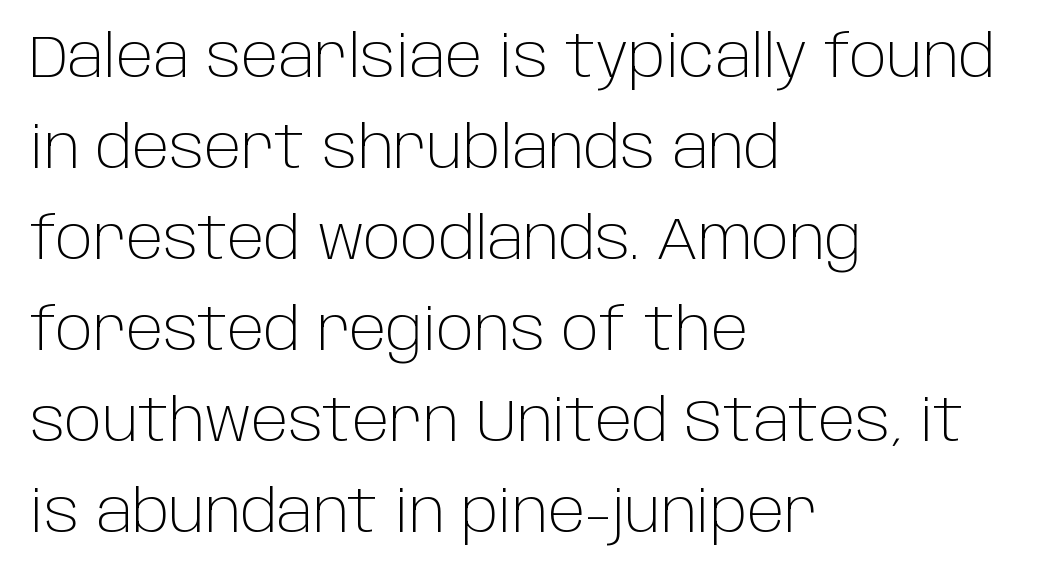
Q: Is the text bold? A: No.
Q: Is the text italic (slanted)? A: No, it is upright.
Q: Is the typeface a serif or a sans-serif typeface? A: Sans-serif.
Q: Is the text underlined? A: No.
Q: How is the paragraph aligned? A: Left-aligned.
Q: Is the spacing between letters normal or unusually wide? A: Normal.
Q: Is the spacing between lines tight, normal or loose? A: Normal.
Q: Width (condensed, normal, or wide)? A: Normal.
Q: Stroke contrast? A: Low.
Q: x-height? A: Large.
Q: Monospaced? A: No.
